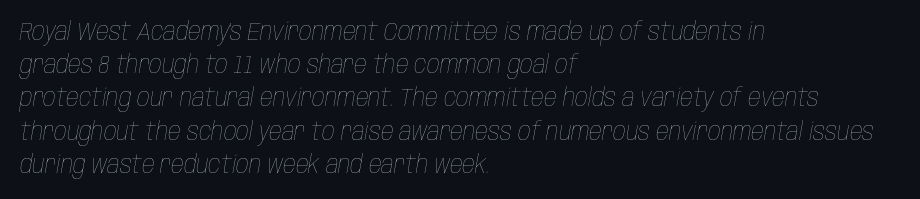
Q: Is the text bold? A: No.
Q: Is the text italic (slanted)? A: Yes, it leans right by about 10 degrees.
Q: Is the text underlined? A: No.
Q: How is the paragraph aligned? A: Left-aligned.
Q: Is the spacing between letters normal or unusually wide? A: Normal.
Q: Is the spacing between lines tight, normal or loose? A: Normal.
